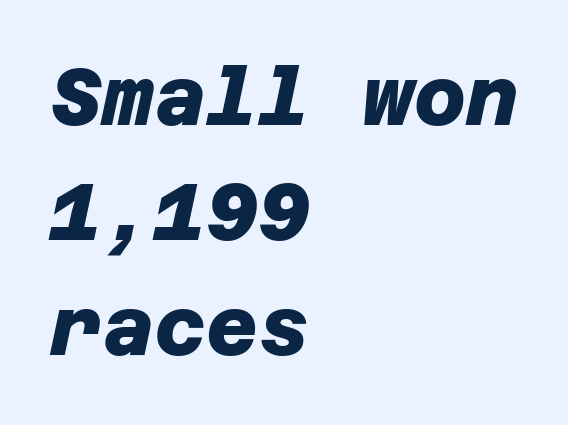
Quick note: interline space is typical. The designer went with a sans here, leaving each stem footless. What weight is shown? A full bold with thick strokes. Descenders hang freely into open space. The tracking reads as untouched default to a designer's eye.
